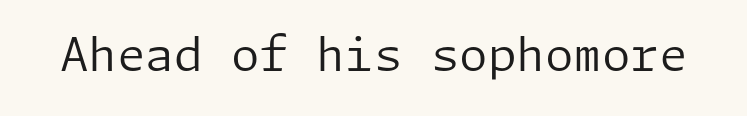
Nope, not italic — everything's standing straight. The type is set solid horizontally, with unmodified tracking. Serifs: no, the terminals of the letterforms are clean. Decoration check: the copy has no underline.
